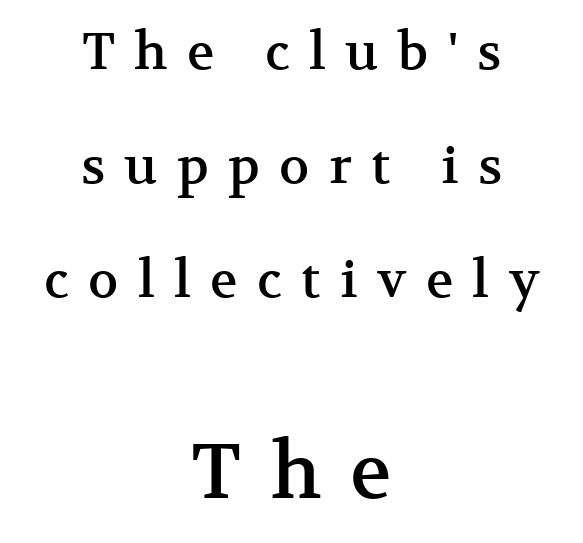
{"serif": "yes", "italic": "no", "width": "normal", "stroke_contrast": "medium", "x_height": "medium", "monospaced": "no", "underline": "no", "align": "center", "line_spacing": "loose", "line_spacing_ratio": 2.24, "letter_spacing": "wide", "letter_spacing_em": 0.38, "larger_block": "second", "size_ratio": 1.51, "glyph_px": 77}
